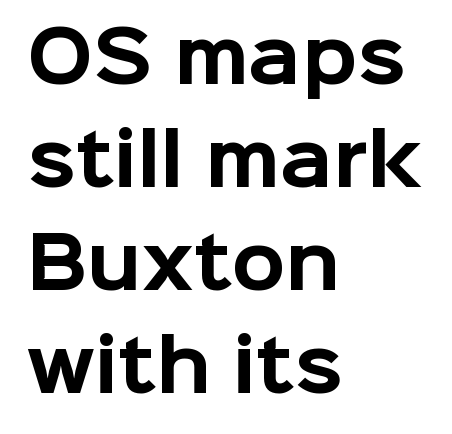
Q: Is the text bold? A: Yes.
Q: Is the text italic (slanted)? A: No, it is upright.
Q: Is the typeface a serif or a sans-serif typeface? A: Sans-serif.
Q: Is the text underlined? A: No.
Q: How is the paragraph aligned? A: Left-aligned.
Q: Is the spacing between letters normal or unusually wide? A: Normal.
Q: Is the spacing between lines tight, normal or loose? A: Normal.
Q: Width (condensed, normal, or wide)? A: Normal.
Q: Stroke contrast? A: Low.
Q: x-height? A: Medium.
Q: Monospaced? A: No.
